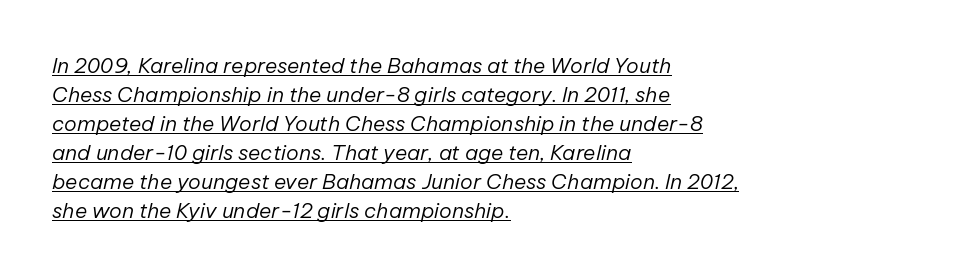
Each new line begins a customary step beneath the previous one. Weight: regular or lighter. The lettering is marked with a stroke running underneath it. Designer's note — italics engaged. Words appear dense and cohesive because spacing is normal. Horizontally, the lines are justified to the leading edge only.
